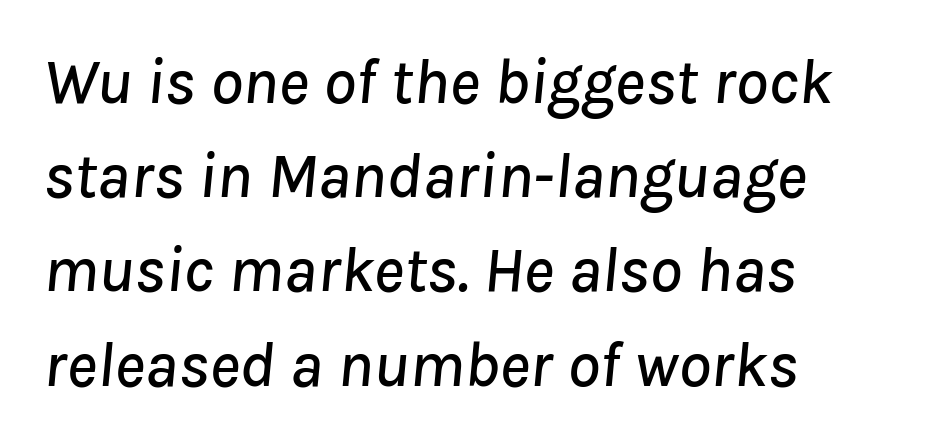
{"italic": "yes", "lean": "right", "slant_degrees": 8, "width": "normal", "stroke_contrast": "low", "x_height": "medium", "monospaced": "no", "underline": "no", "align": "left", "line_spacing": "normal", "line_spacing_ratio": 1.45, "letter_spacing": "normal", "letter_spacing_em": 0.0, "glyph_px": 65}
